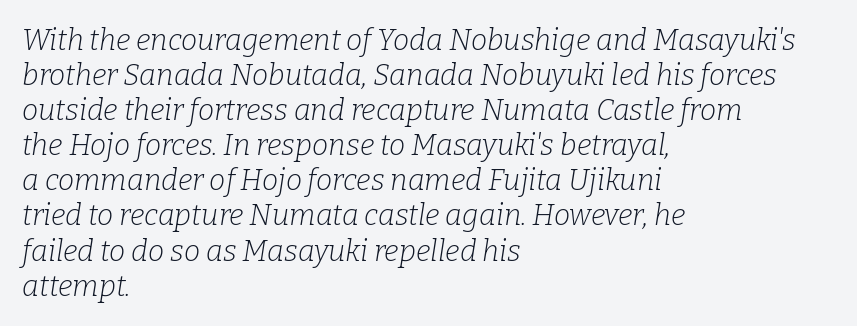
The image shows 29 px light serif type, italic (leaning right); set left-aligned, line spacing 1.21x, normal letter spacing, not underlined; low stroke contrast and a medium x-height.
